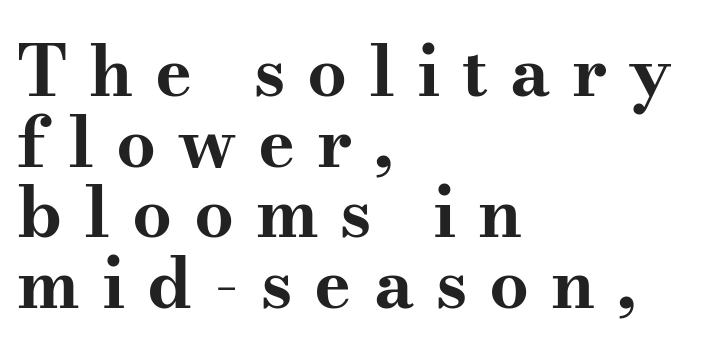
Q: Is the text bold? A: Yes.
Q: Is the text italic (slanted)? A: No, it is upright.
Q: Is the typeface a serif or a sans-serif typeface? A: Serif.
Q: Is the text underlined? A: No.
Q: How is the paragraph aligned? A: Left-aligned.
Q: Is the spacing between letters normal or unusually wide? A: Unusually wide.
Q: Is the spacing between lines tight, normal or loose? A: Tight.
Q: Width (condensed, normal, or wide)? A: Wide.
Q: Stroke contrast? A: Medium.
Q: x-height? A: Small.
Q: Monospaced? A: No.
